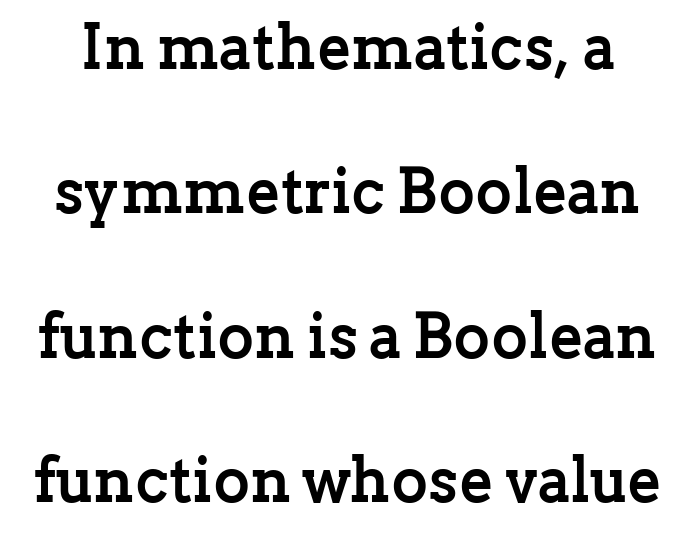
Students, note that the glyphs here touch the page at normal intervals. The rendering uses natural spacing where letterforms have individual widths. Do the letters lean? They stand straight. A serif font was chosen for this passage. The specimen omits any rule beneath the text block's lines.
